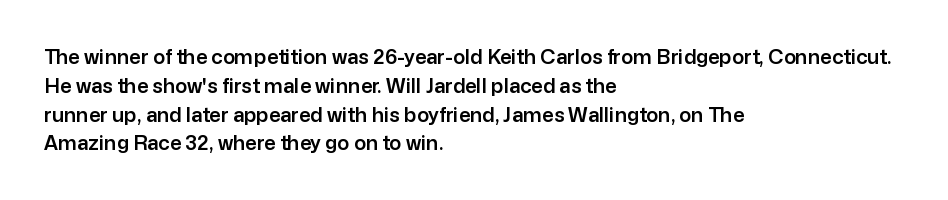
{"italic": "no", "underline": "no", "align": "left", "line_spacing": "normal", "line_spacing_ratio": 1.44, "letter_spacing": "normal", "letter_spacing_em": 0.0, "glyph_px": 20}
